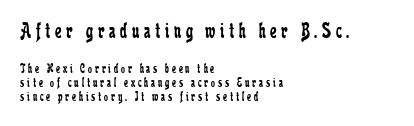
Q: Is the text bold? A: No.
Q: Is the text italic (slanted)? A: No, it is upright.
Q: Is the text underlined? A: No.
Q: How is the paragraph aligned? A: Left-aligned.
Q: Is the spacing between letters normal or unusually wide? A: Unusually wide.
Q: Is the spacing between lines tight, normal or loose? A: Tight.
Q: Which block of text is set in a larger size, the first (top) or the second (bottom)? A: The first (top) one.
